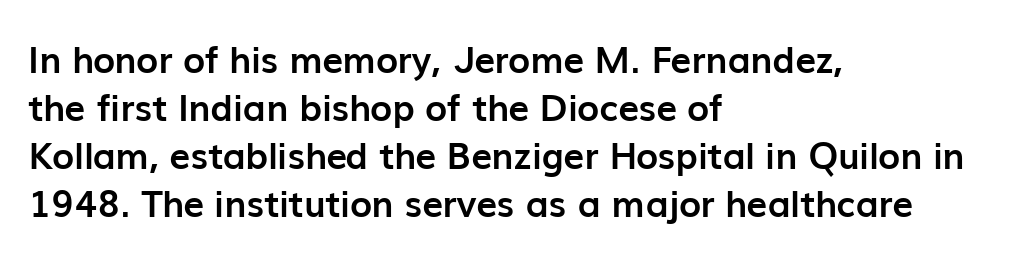
Q: Is the text bold? A: Yes.
Q: Is the text italic (slanted)? A: No, it is upright.
Q: Is the typeface a serif or a sans-serif typeface? A: Sans-serif.
Q: Is the text underlined? A: No.
Q: How is the paragraph aligned? A: Left-aligned.
Q: Is the spacing between letters normal or unusually wide? A: Normal.
Q: Is the spacing between lines tight, normal or loose? A: Normal.
Q: Width (condensed, normal, or wide)? A: Normal.
Q: Stroke contrast? A: Low.
Q: x-height? A: Medium.
Q: Monospaced? A: No.
